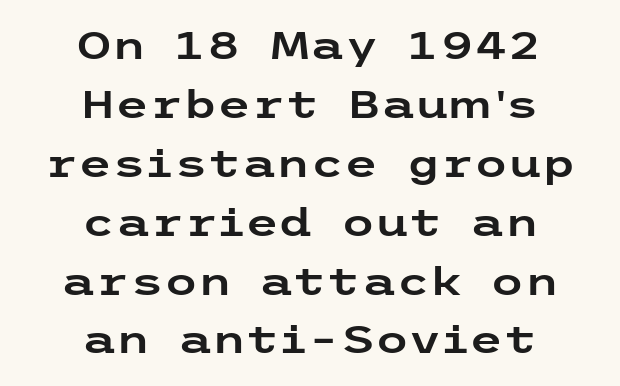
The image shows 39 px wide sans-serif type, upright; set centered, normal line spacing (1.51x), normal letter spacing, not underlined; low stroke contrast and a medium x-height.
